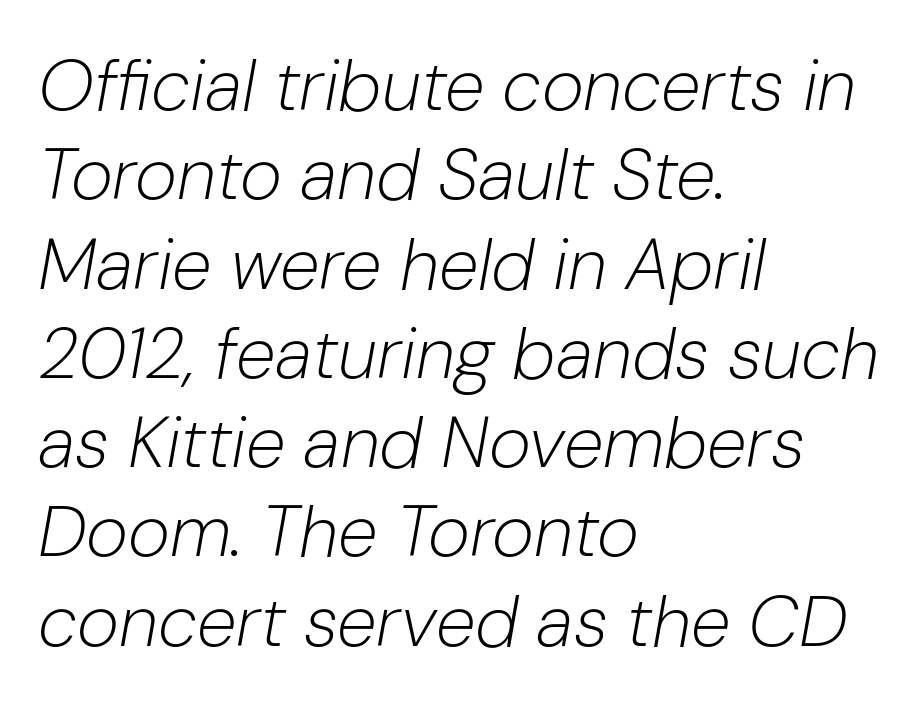
{"italic": "yes", "lean": "right", "slant_degrees": 10, "bold": "no", "weight": "light", "width": "normal", "stroke_contrast": "low", "x_height": "medium", "monospaced": "no", "underline": "no", "align": "left", "line_spacing_ratio": 1.24, "letter_spacing": "normal", "letter_spacing_em": 0.0, "glyph_px": 72}
